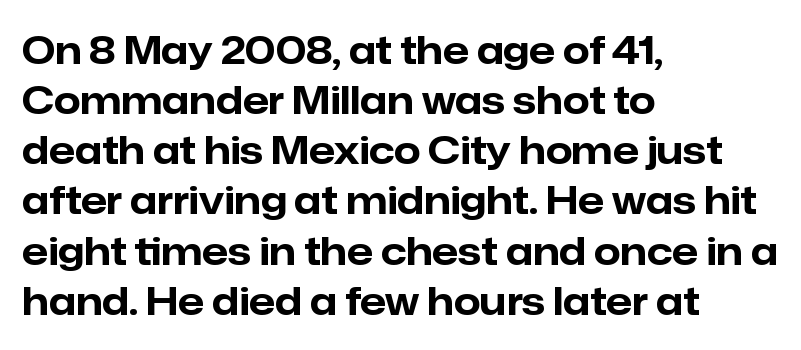
{"serif": "no", "italic": "no", "bold": "yes", "weight": "bold", "width": "normal", "stroke_contrast": "low", "x_height": "medium", "monospaced": "no", "underline": "no", "align": "left", "line_spacing": "normal", "line_spacing_ratio": 1.32, "letter_spacing": "normal", "letter_spacing_em": 0.0, "glyph_px": 38}
